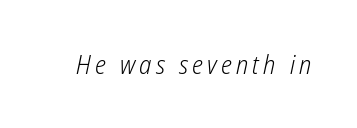
Q: Is the text bold? A: No.
Q: Is the text italic (slanted)? A: Yes, it leans right by about 12 degrees.
Q: Is the text underlined? A: No.
